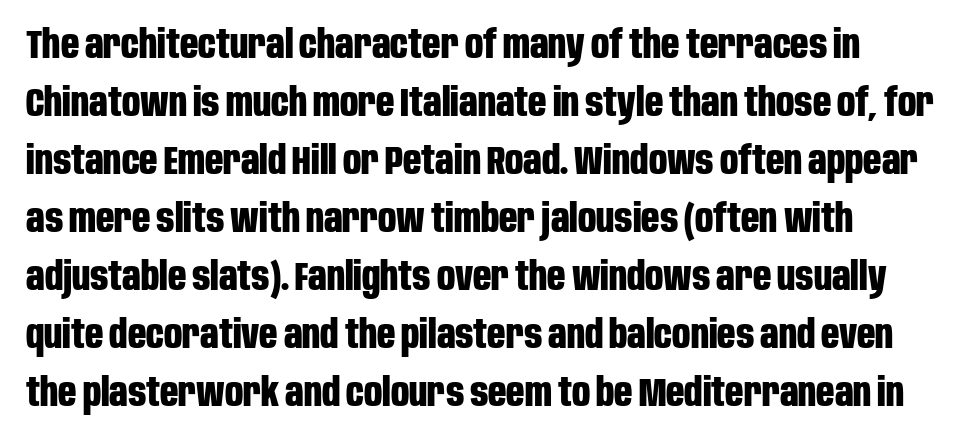
The image shows 40 px bold, condensed sans-serif type, upright; set normal line spacing (1.45x), normal letter spacing, not underlined; low stroke contrast and a large x-height.
